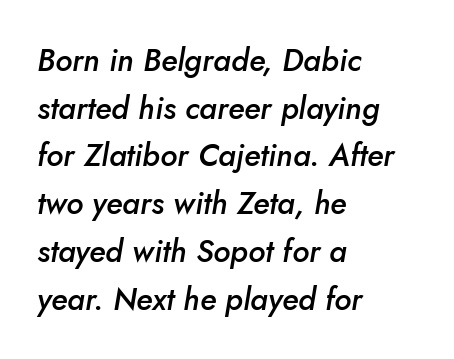
{"italic": "yes", "lean": "right", "slant_degrees": 5, "bold": "semi", "weight": "semibold", "width": "normal", "stroke_contrast": "low", "x_height": "small", "monospaced": "no", "underline": "no", "align": "left", "line_spacing": "normal", "line_spacing_ratio": 1.54, "letter_spacing": "normal", "letter_spacing_em": 0.0, "glyph_px": 31}
